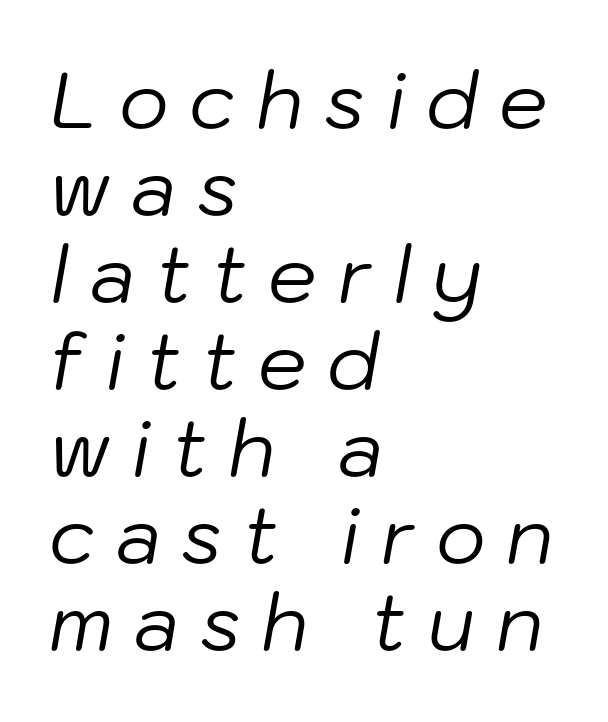
{"italic": "yes", "lean": "right", "slant_degrees": 10, "bold": "no", "weight": "regular", "width": "normal", "stroke_contrast": "low", "x_height": "medium", "monospaced": "no", "underline": "no", "align": "left", "line_spacing": "tight", "line_spacing_ratio": 1.13, "letter_spacing": "wide", "letter_spacing_em": 0.27, "glyph_px": 77}
